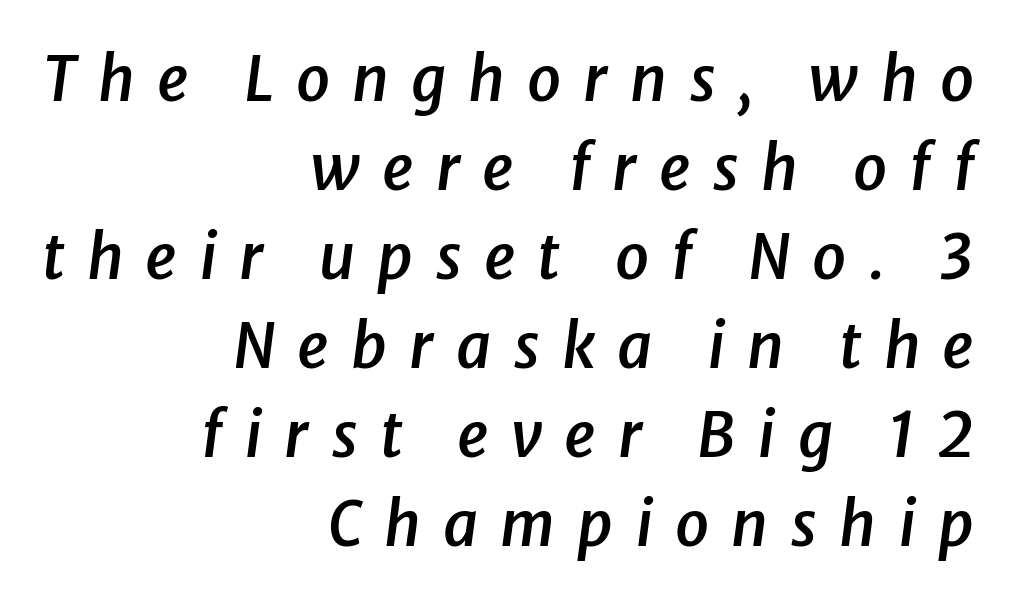
Q: Is the text bold? A: Semi-bold.
Q: Is the text italic (slanted)? A: Yes, it leans right by about 8 degrees.
Q: Is the text underlined? A: No.
Q: How is the paragraph aligned? A: Right-aligned.
Q: Is the spacing between letters normal or unusually wide? A: Unusually wide.
Q: Is the spacing between lines tight, normal or loose? A: Normal.
Q: Width (condensed, normal, or wide)? A: Normal.
Q: Stroke contrast? A: Low.
Q: x-height? A: Medium.
Q: Monospaced? A: No.
